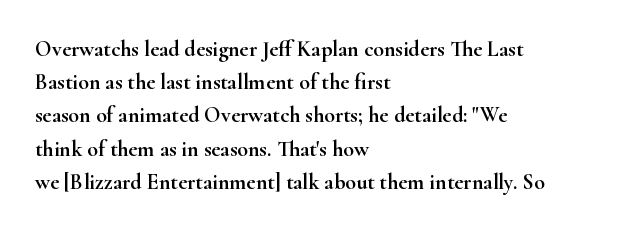
Q: Is the text italic (slanted)? A: No, it is upright.
Q: Is the text underlined? A: No.
Q: How is the paragraph aligned? A: Left-aligned.
Q: Is the spacing between letters normal or unusually wide? A: Normal.
Q: Is the spacing between lines tight, normal or loose? A: Normal.
